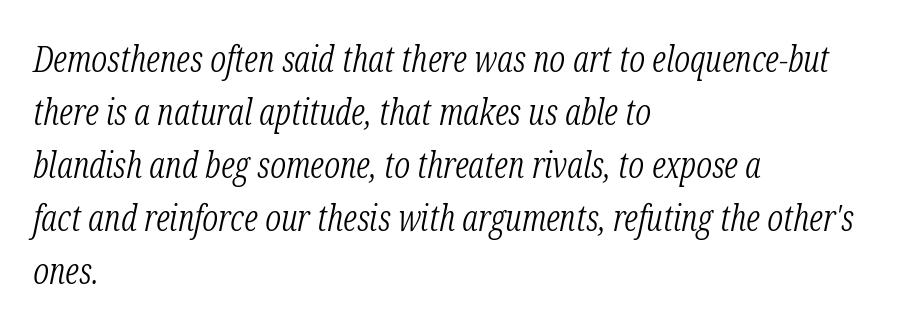
The image shows 36 px light, condensed serif type, italic (leaning right); set left-aligned, normal line spacing (1.47x), normal letter spacing, not underlined; low stroke contrast and a medium x-height.
